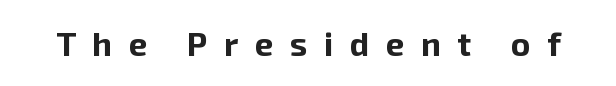
Q: Is the text bold? A: Yes.
Q: Is the text italic (slanted)? A: No, it is upright.
Q: Is the typeface a serif or a sans-serif typeface? A: Sans-serif.
Q: Is the text underlined? A: No.
Q: Is the spacing between letters normal or unusually wide? A: Unusually wide.
Q: Width (condensed, normal, or wide)? A: Normal.
Q: Stroke contrast? A: Low.
Q: x-height? A: Medium.
Q: Monospaced? A: No.
